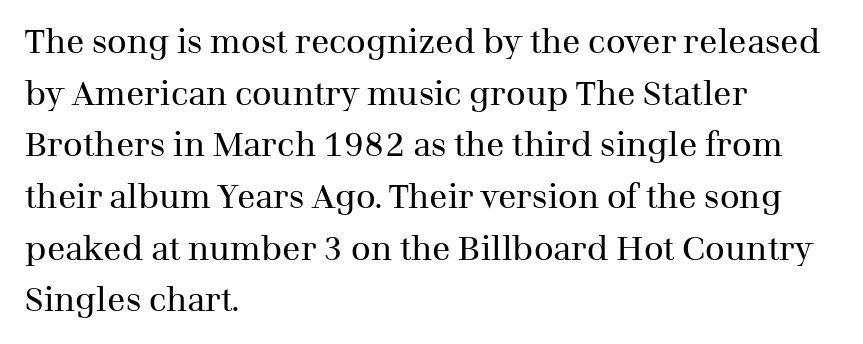
Upright lettering throughout. The passage shown is not underscored anywhere. A serif font was chosen for this passage. Which margin do the lines hug? The left one — the right edge is uneven. How would I describe the line gaps? Plain and ordinary.
